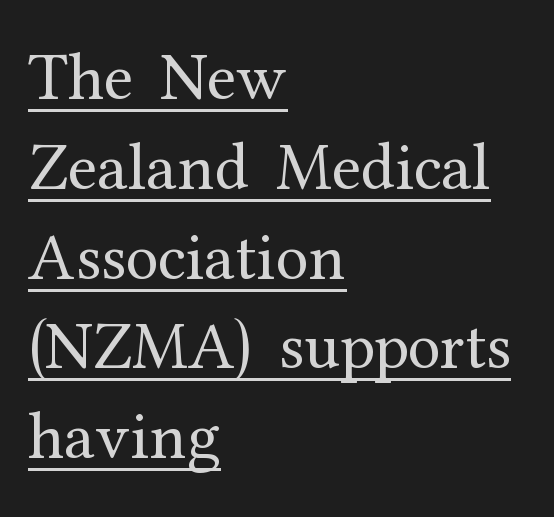
Q: Is the text bold? A: No.
Q: Is the text italic (slanted)? A: No, it is upright.
Q: Is the typeface a serif or a sans-serif typeface? A: Serif.
Q: Is the text underlined? A: Yes.
Q: How is the paragraph aligned? A: Left-aligned.
Q: Is the spacing between letters normal or unusually wide? A: Normal.
Q: Is the spacing between lines tight, normal or loose? A: Normal.
Q: Width (condensed, normal, or wide)? A: Normal.
Q: Stroke contrast? A: Medium.
Q: x-height? A: Medium.
Q: Monospaced? A: No.
